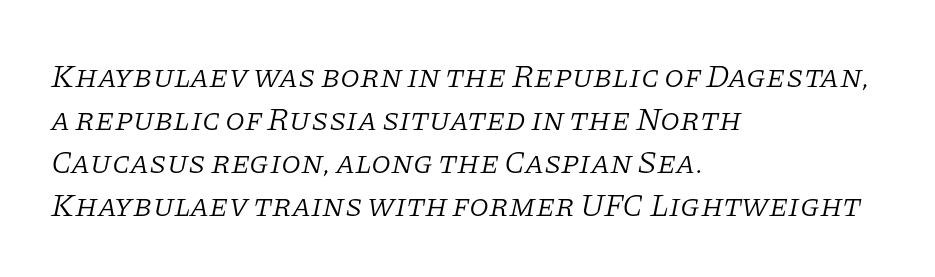
The paragraph shown leans on its left margin. You can tell it's italic because the verticals aren't actually vertical. Stroke thickness stays within the range of a standard reading face or lighter. A clean baseline with only descenders dipping below it. Each letter keeps its own natural width here, so spacing adapts to shape.
